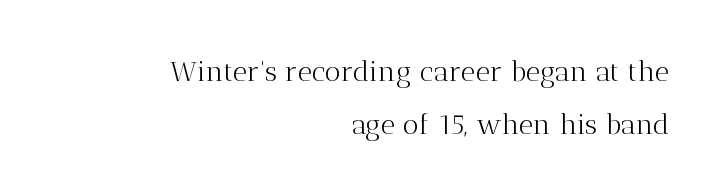
{"serif": "yes", "italic": "no", "bold": "no", "weight": "light", "width": "normal", "stroke_contrast": "medium", "x_height": "medium", "monospaced": "no", "underline": "no", "align": "right", "line_spacing": "loose", "line_spacing_ratio": 1.9, "letter_spacing": "normal", "letter_spacing_em": 0.0, "glyph_px": 28}
